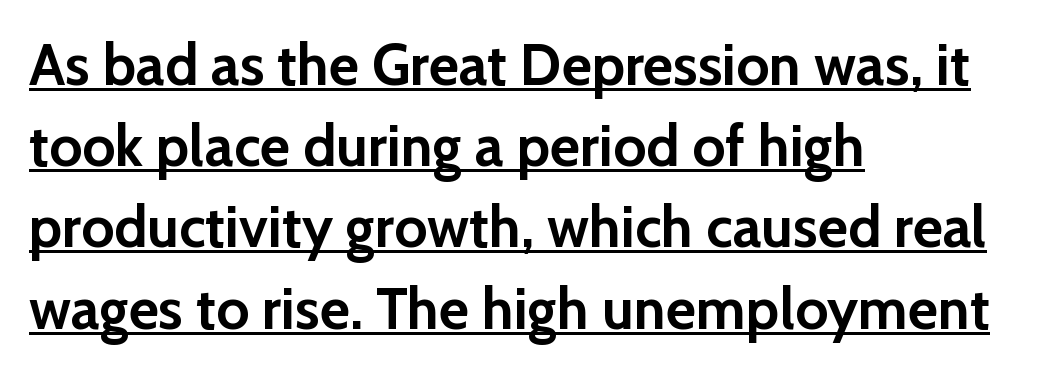
The rendering uses the underline text-decoration. The characters display no serif detailing; their extremities are plain. Regarding leading, the lines here are spaced in the standard way. Words appear dense and cohesive because spacing is normal. Compared with a centered layout, this one pins lines to the left instead.
